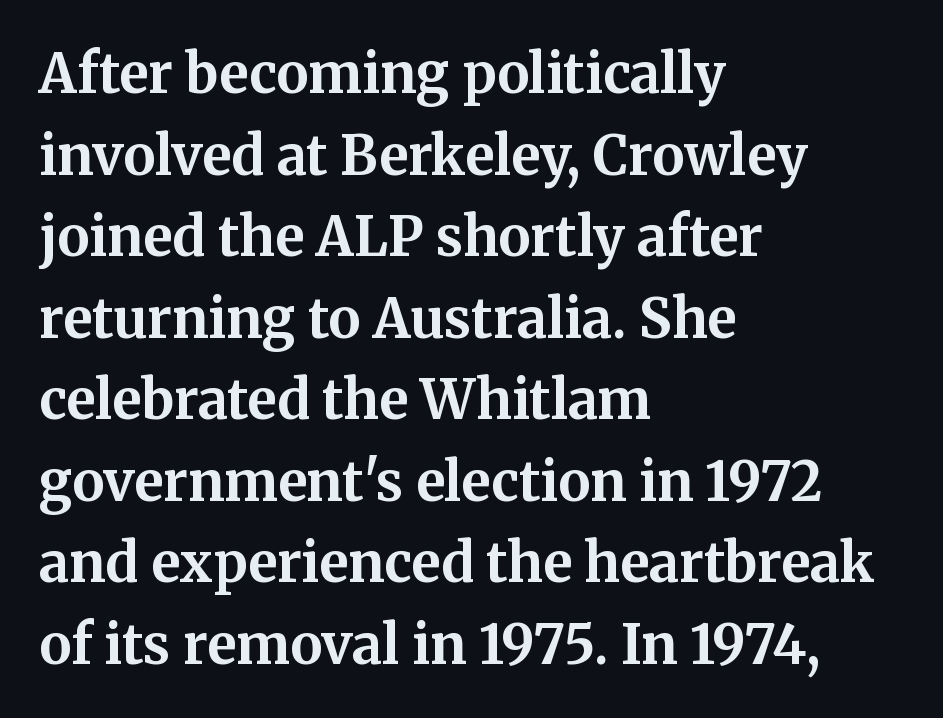
The face used here has the dense, thick strokes of a bold. The gaps between neighbouring characters are ordinary and unremarkable. This sample has the flowing, uneven cadence of proportional lettering. The strip under each line holds only bare page.
